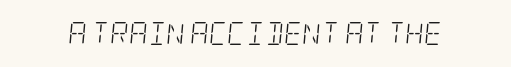
{"italic": "yes", "lean": "right", "slant_degrees": 5, "bold": "no", "underline": "no", "letter_spacing": "normal", "letter_spacing_em": 0.0, "glyph_px": 23}
